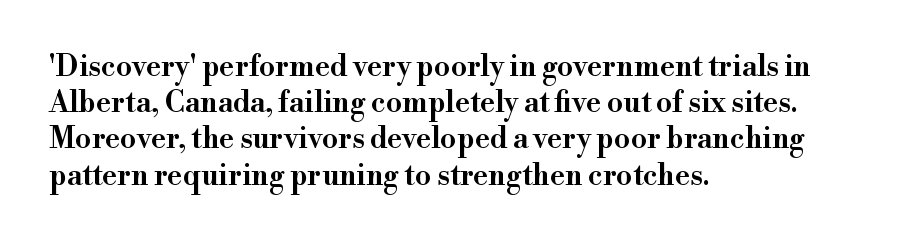
{"serif": "yes", "italic": "no", "bold": "semi", "weight": "semibold", "width": "normal", "stroke_contrast": "high", "x_height": "small", "monospaced": "no", "underline": "no", "align": "left", "line_spacing": "normal", "line_spacing_ratio": 1.25, "letter_spacing": "normal", "letter_spacing_em": 0.0, "glyph_px": 29}
